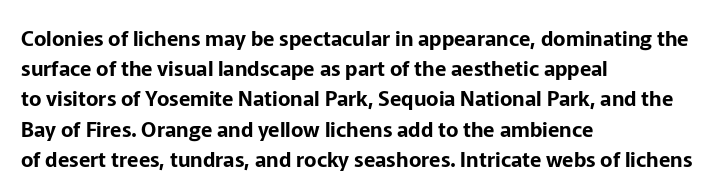
{"italic": "no", "underline": "no", "align": "left", "line_spacing": "normal", "line_spacing_ratio": 1.44, "letter_spacing": "normal", "letter_spacing_em": 0.0, "glyph_px": 21}
